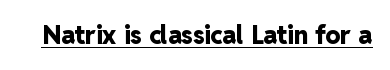
{"italic": "no", "bold": "yes", "underline": "yes", "letter_spacing": "normal", "letter_spacing_em": 0.0, "glyph_px": 25}
